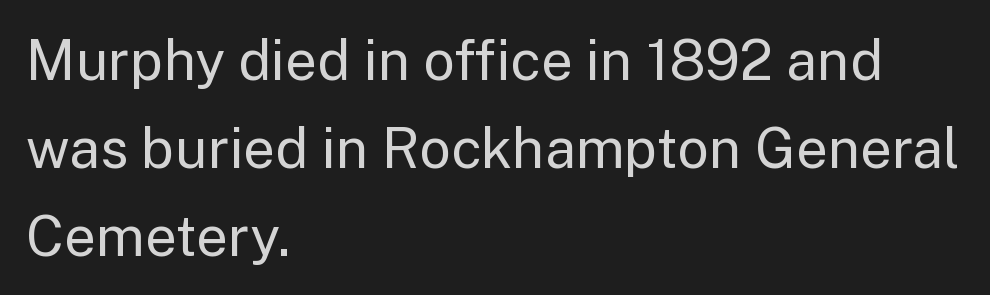
Q: Is the text bold? A: No.
Q: Is the text italic (slanted)? A: No, it is upright.
Q: Is the typeface a serif or a sans-serif typeface? A: Sans-serif.
Q: Is the text underlined? A: No.
Q: How is the paragraph aligned? A: Left-aligned.
Q: Is the spacing between letters normal or unusually wide? A: Normal.
Q: Is the spacing between lines tight, normal or loose? A: Normal.
Q: Width (condensed, normal, or wide)? A: Normal.
Q: Stroke contrast? A: Low.
Q: x-height? A: Medium.
Q: Monospaced? A: No.
